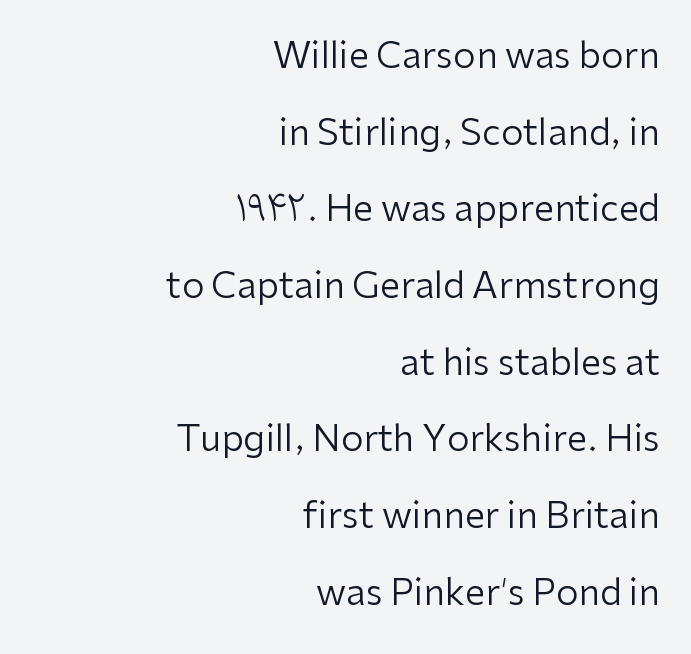
The letterforms sit at book weight or below. Right-aligned paragraph, ragged on the left. What stands out about the letter spacing? Nothing — it is the standard amount. Is this a fixed-width face? No — the glyphs have proportional, varying widths.
